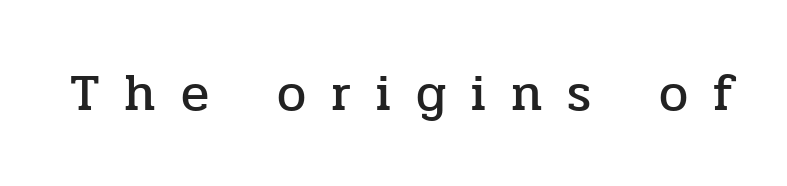
In terms of letterspacing, this is a distinctly airy, spread setting. Is this a sans? No — the strokes have serifs. Vertical strokes here are truly vertical. The face used here is proportionally spaced, like ordinary book or web type. Rule under the text: the space is simply empty.
